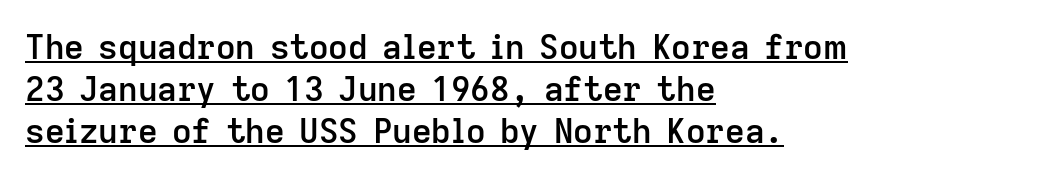
{"serif": "no", "italic": "no", "bold": "semi", "weight": "semibold", "width": "normal", "stroke_contrast": "low", "x_height": "medium", "monospaced": "no", "underline": "yes", "align": "left", "line_spacing_ratio": 1.24, "letter_spacing": "normal", "letter_spacing_em": 0.0, "glyph_px": 34}
